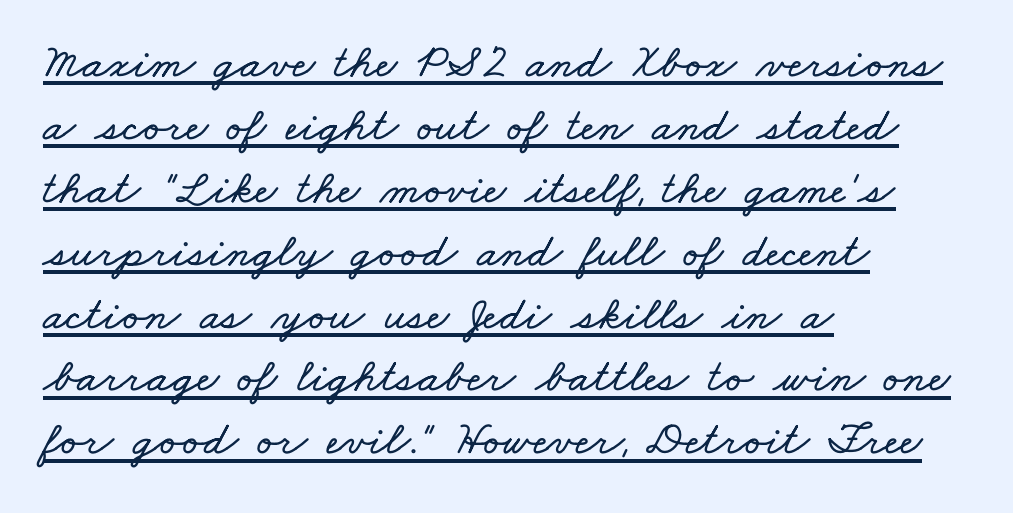
Decoration check: the copy is underlined. Vertically, the passage feels balanced, rows spaced as you'd expect. Characters follow at the spacing the type designer built in. Character widths vary here, with narrow letters taking less room than wide ones. Does the copy run flush right? No — it runs flush left.
